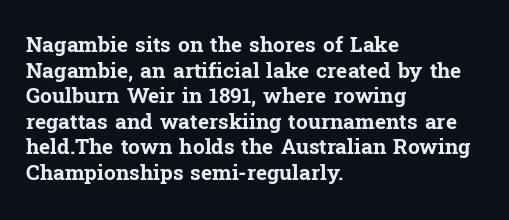
Q: Is the text bold? A: Yes.
Q: Is the text italic (slanted)? A: No, it is upright.
Q: Is the text underlined? A: No.
Q: How is the paragraph aligned? A: Left-aligned.
Q: Is the spacing between letters normal or unusually wide? A: Normal.
